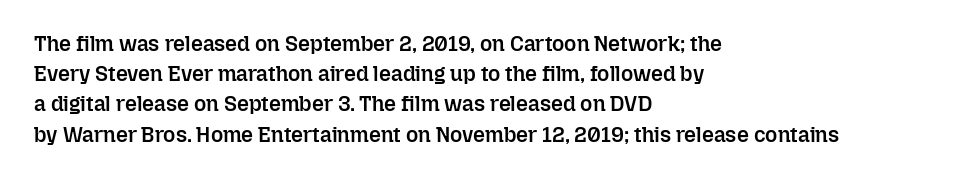
Q: Is the text bold? A: Semi-bold.
Q: Is the text italic (slanted)? A: No, it is upright.
Q: Is the text underlined? A: No.
Q: How is the paragraph aligned? A: Left-aligned.
Q: Is the spacing between letters normal or unusually wide? A: Normal.
Q: Is the spacing between lines tight, normal or loose? A: Normal.
